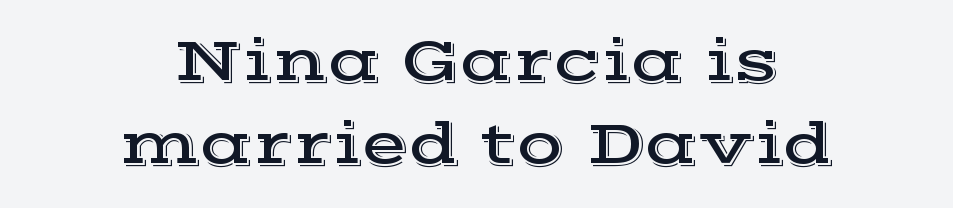
{"serif": "yes", "italic": "no", "width": "wide", "x_height": "medium", "monospaced": "no", "underline": "no", "align": "center", "line_spacing": "normal", "line_spacing_ratio": 1.34, "letter_spacing": "normal", "letter_spacing_em": 0.0, "glyph_px": 62}
